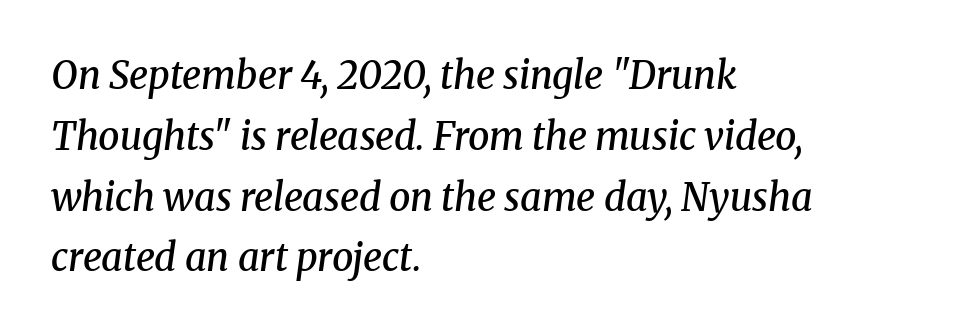
The image shows 38 px semibold serif type, italic (leaning right); set left-aligned, normal line spacing (1.6x), normal letter spacing, not underlined; medium stroke contrast and a medium x-height.
